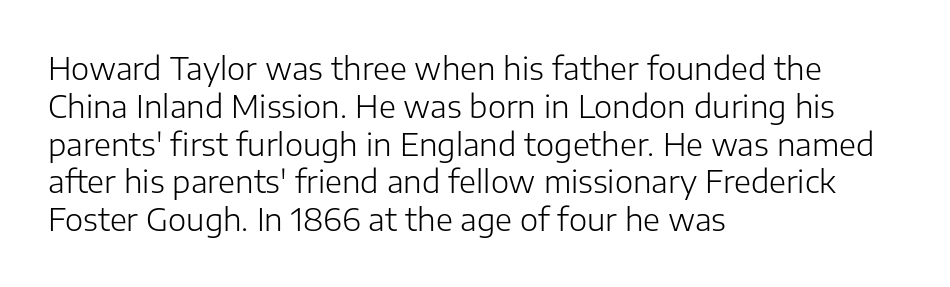
{"serif": "no", "italic": "no", "bold": "no", "weight": "light", "width": "normal", "stroke_contrast": "low", "x_height": "medium", "monospaced": "no", "underline": "no", "align": "left", "line_spacing_ratio": 1.22, "letter_spacing": "normal", "letter_spacing_em": 0.0, "glyph_px": 31}
